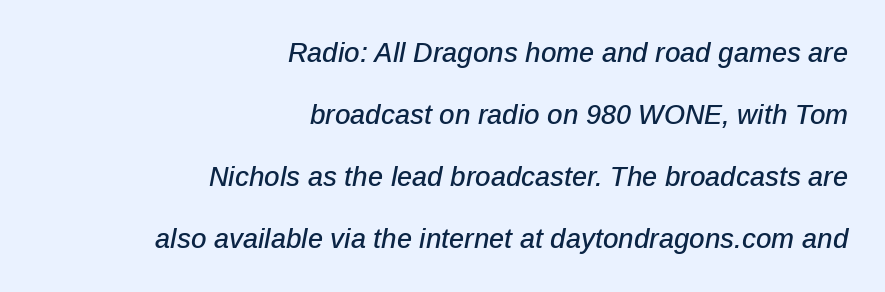
Does extra space separate the letters? No, they use regular spacing. If you drew a ruler down the right edge, every line would touch it. Successive baselines arrive slowly, with a big drop between each. Check the space under the baseline: it is left empty. The text carries the slant typical of an italic or oblique font.
